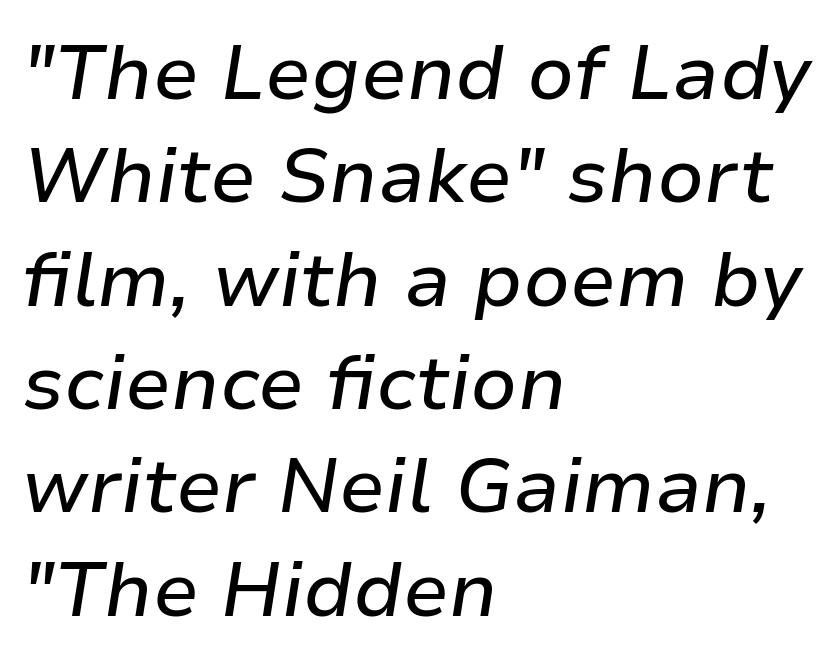
{"italic": "yes", "lean": "right", "slant_degrees": 9, "width": "normal", "stroke_contrast": "low", "x_height": "medium", "monospaced": "no", "underline": "no", "align": "left", "line_spacing": "normal", "line_spacing_ratio": 1.36, "letter_spacing": "normal", "letter_spacing_em": 0.0, "glyph_px": 76}
